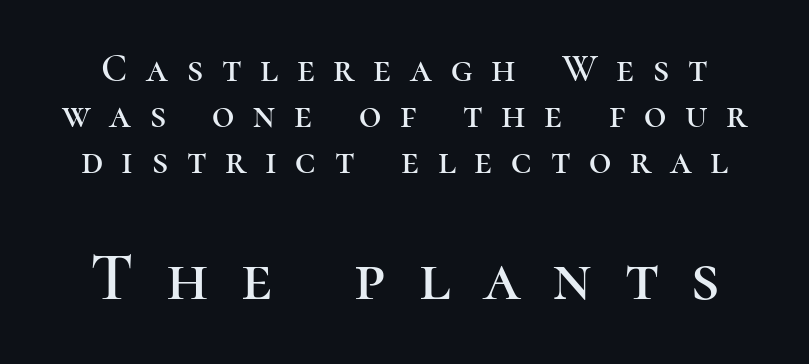
{"serif": "yes", "italic": "no", "width": "normal", "stroke_contrast": "high", "x_height": "medium", "monospaced": "no", "underline": "no", "line_spacing_ratio": 1.18, "letter_spacing": "wide", "letter_spacing_em": 0.48, "larger_block": "second", "size_ratio": 1.74, "glyph_px": 68}
